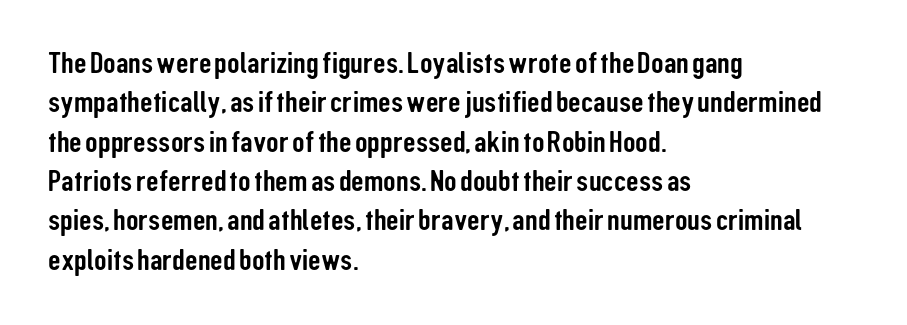
{"serif": "no", "italic": "no", "width": "condensed", "stroke_contrast": "low", "x_height": "medium", "monospaced": "no", "underline": "no", "align": "left", "line_spacing": "normal", "line_spacing_ratio": 1.27, "letter_spacing": "normal", "letter_spacing_em": 0.0, "glyph_px": 31}
